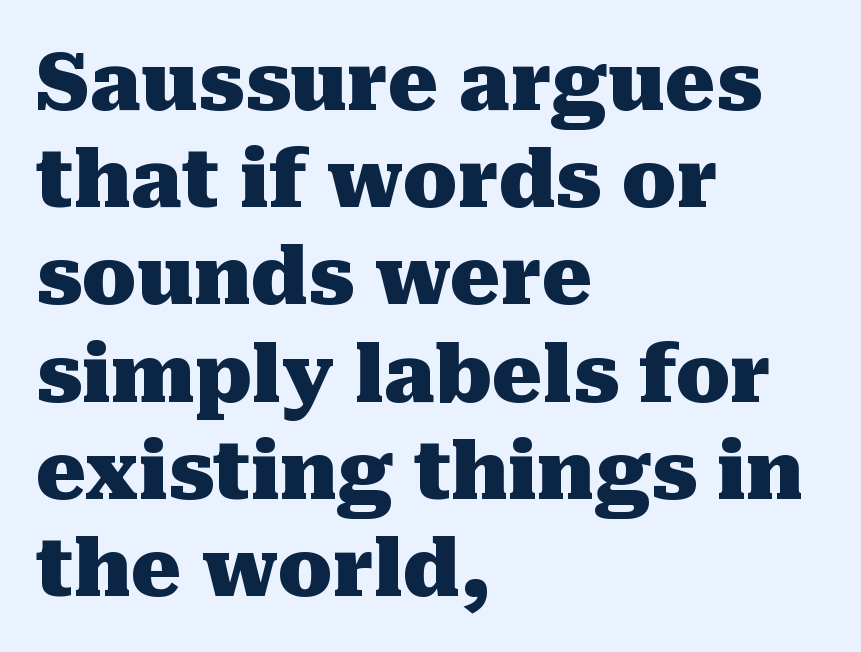
The image shows 79 px heavy serif type, upright; set left-aligned, line spacing 1.23x, normal letter spacing, not underlined; medium stroke contrast and a medium x-height.
